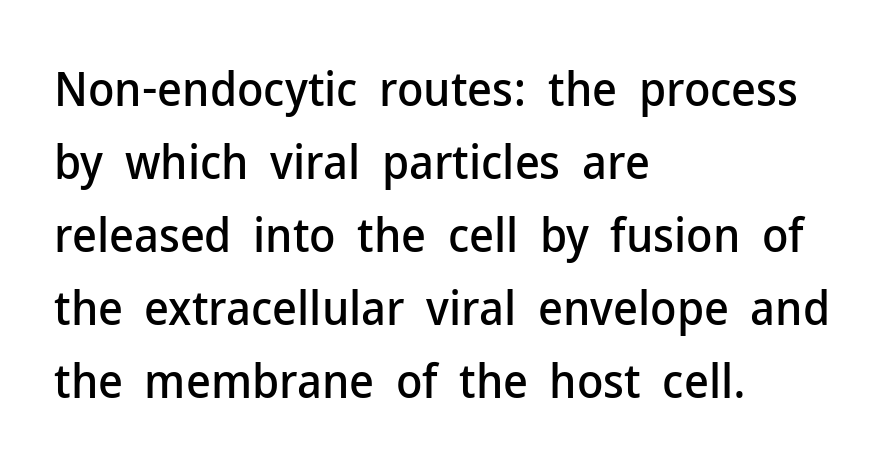
Q: Is the text italic (slanted)? A: No, it is upright.
Q: Is the typeface a serif or a sans-serif typeface? A: Sans-serif.
Q: Is the text underlined? A: No.
Q: How is the paragraph aligned? A: Left-aligned.
Q: Is the spacing between letters normal or unusually wide? A: Normal.
Q: Is the spacing between lines tight, normal or loose? A: Normal.
Q: Width (condensed, normal, or wide)? A: Normal.
Q: Stroke contrast? A: Low.
Q: x-height? A: Medium.
Q: Monospaced? A: No.
